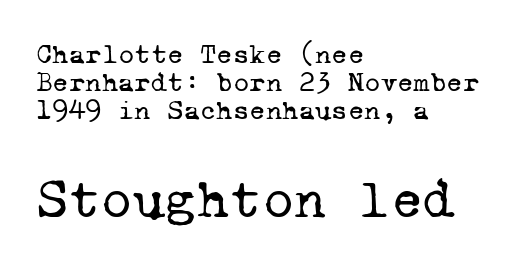
Q: Is the text bold? A: No.
Q: Is the typeface a serif or a sans-serif typeface? A: Serif.
Q: Is the text underlined? A: No.
Q: How is the paragraph aligned? A: Left-aligned.
Q: Is the spacing between letters normal or unusually wide? A: Normal.
Q: Is the spacing between lines tight, normal or loose? A: Tight.
Q: Which block of text is set in a larger size, the first (top) or the second (bottom)? A: The second (bottom) one.
Q: Width (condensed, normal, or wide)? A: Normal.
Q: Stroke contrast? A: Low.
Q: x-height? A: Medium.
Q: Monospaced? A: Yes.
